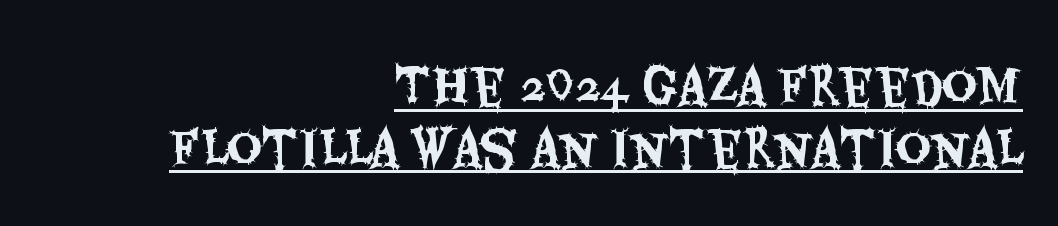
The image shows 49 px condensed sans-serif type, upright; set right-aligned, normal line spacing (1.26x), normal letter spacing, underlined; medium stroke contrast and a large x-height.
